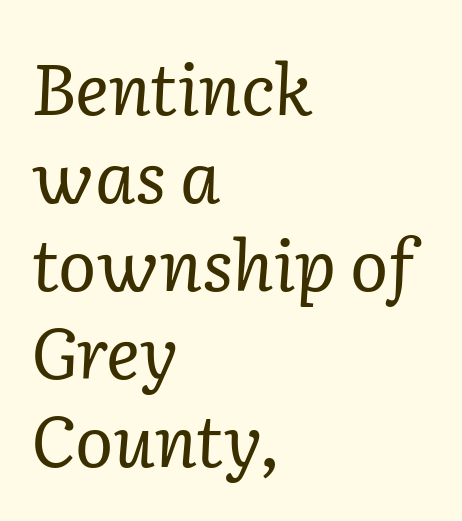
{"serif": "yes", "italic": "yes", "lean": "right", "slant_degrees": 2, "bold": "no", "weight": "regular", "width": "normal", "stroke_contrast": "low", "x_height": "medium", "monospaced": "no", "underline": "no", "align": "left", "line_spacing_ratio": 1.24, "letter_spacing": "normal", "letter_spacing_em": 0.0, "glyph_px": 71}
